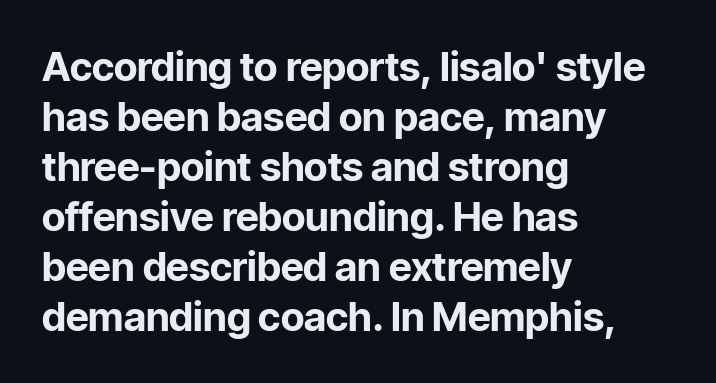
{"serif": "no", "italic": "no", "bold": "yes", "weight": "bold", "width": "normal", "stroke_contrast": "low", "x_height": "medium", "monospaced": "no", "underline": "no", "align": "left", "line_spacing": "normal", "line_spacing_ratio": 1.25, "letter_spacing": "normal", "letter_spacing_em": 0.0, "glyph_px": 40}
